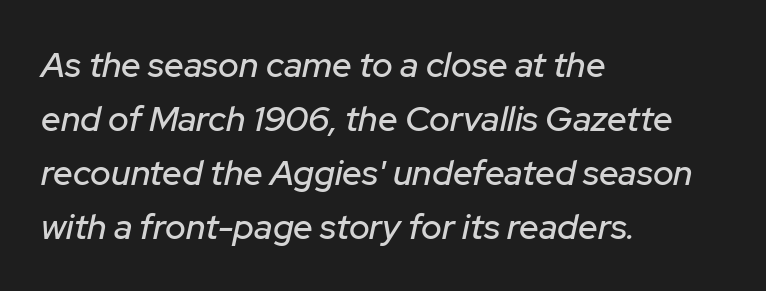
Proportional: the letters do not fall into vertical columns. Has an underline been added? It has not. The whole block is typeset with a tilt. Line beginnings align vertically; line endings do not. Baseline-to-baseline distance is the conventional proportion of letter height.
